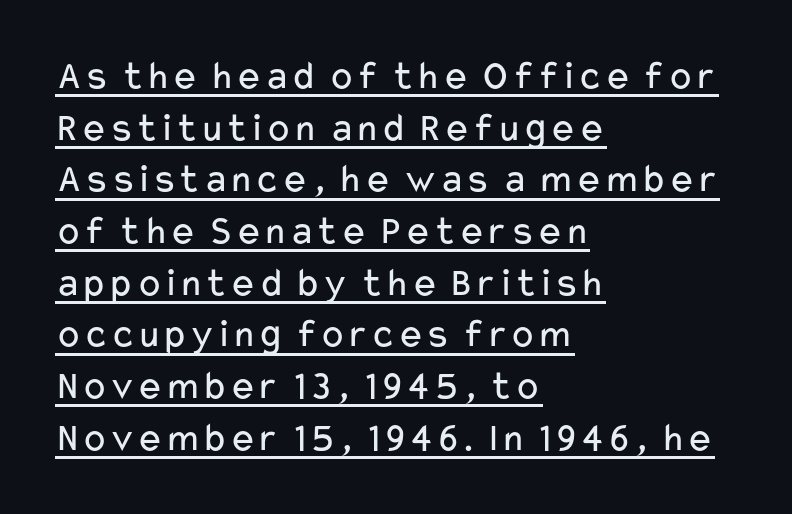
Tracking here is standard; glyphs follow each other at the usual distance. Characters remain perfectly vertical along every line. Each line of the rendering has a horizontal stroke beneath the glyphs. Do the characters align in a grid? No, the font is proportional. The passage is arranged the way most books set body copy — flush left. The font sits on the lighter half of the weight spectrum, regular included.
